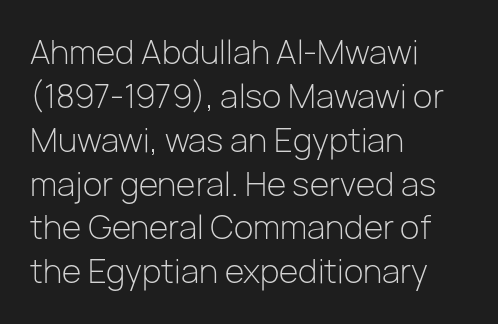
{"serif": "no", "italic": "no", "bold": "no", "weight": "light", "width": "normal", "stroke_contrast": "low", "x_height": "medium", "monospaced": "no", "underline": "no", "align": "left", "line_spacing": "normal", "line_spacing_ratio": 1.37, "letter_spacing": "normal", "letter_spacing_em": 0.0, "glyph_px": 32}
